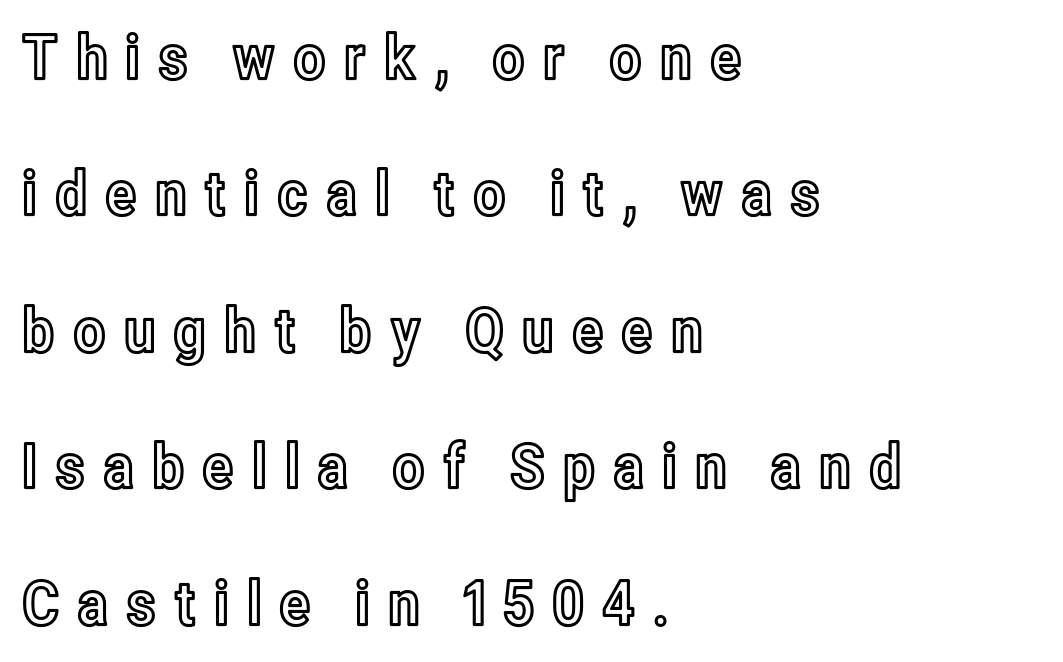
Q: Is the text italic (slanted)? A: No, it is upright.
Q: Is the text underlined? A: No.
Q: How is the paragraph aligned? A: Left-aligned.
Q: Is the spacing between letters normal or unusually wide? A: Unusually wide.
Q: Is the spacing between lines tight, normal or loose? A: Loose.
Q: Width (condensed, normal, or wide)? A: Condensed.
Q: x-height? A: Medium.
Q: Monospaced? A: No.
